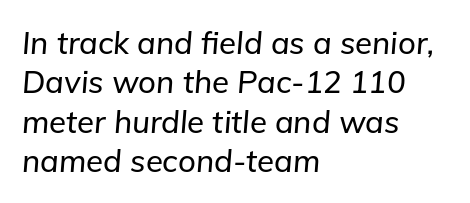
Decoration check: the copy has no underline. Casual observation: everything's shoved over to the left. Default kerning and tracking; the words read as compact shapes. One glance says typical: line gaps are just what's usual. This is oblique type, the kind used for emphasis or titles.
